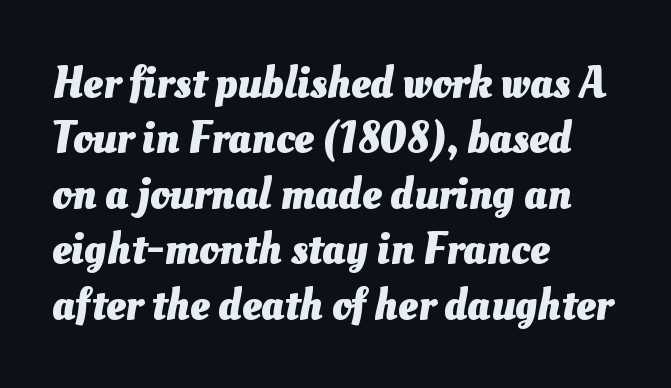
Looks like regular typesetting: each glyph gets only the width it needs. Line starts are locked; line ends wander. Words appear dense and cohesive because spacing is normal. Pretty heavy lettering here — definitely bold. Regular leading.
